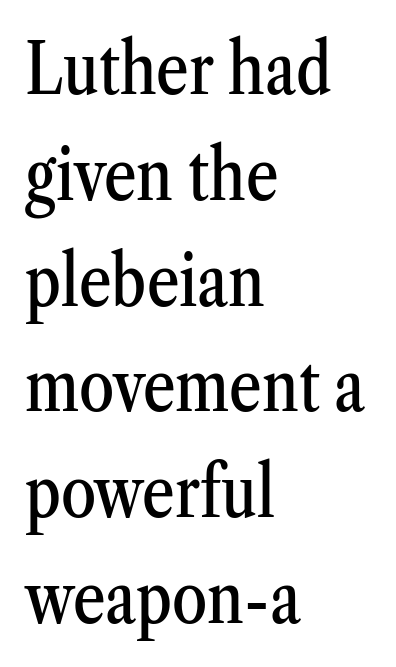
The block of text has a typical density, with ordinary space between rows. A typesetter would mark this as roman, not italic. Casual observation: everything's shoved over to the left. Honestly, there is no underline to notice here at all.
